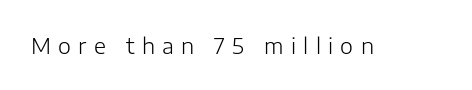
The image shows 22 px text type, upright; set unusually wide letter spacing (+0.33 em), not underlined.
